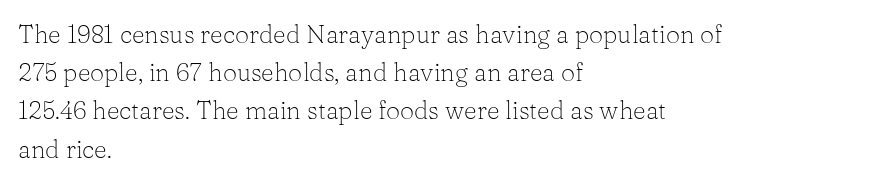
The glyphs are unaccompanied by any horizontal stroke below them. Posture: vertical. These lines keep a tight, regular rhythm from letter to letter. Interline gaps are of average width in this sample. The paragraph shown leans on its left margin.
